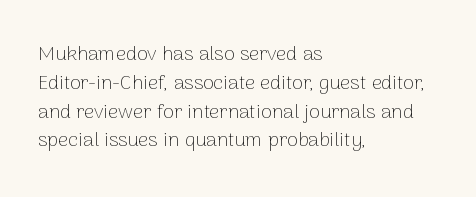
The image shows 20 px text type, upright; set left-aligned, normal line spacing (1.44x), normal letter spacing, not underlined.
